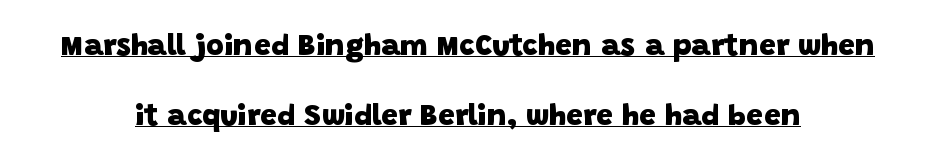
The image shows 30 px heavy sans-serif type; set centered, loose line spacing (2.33x), normal letter spacing, underlined; low stroke contrast and a large x-height.
